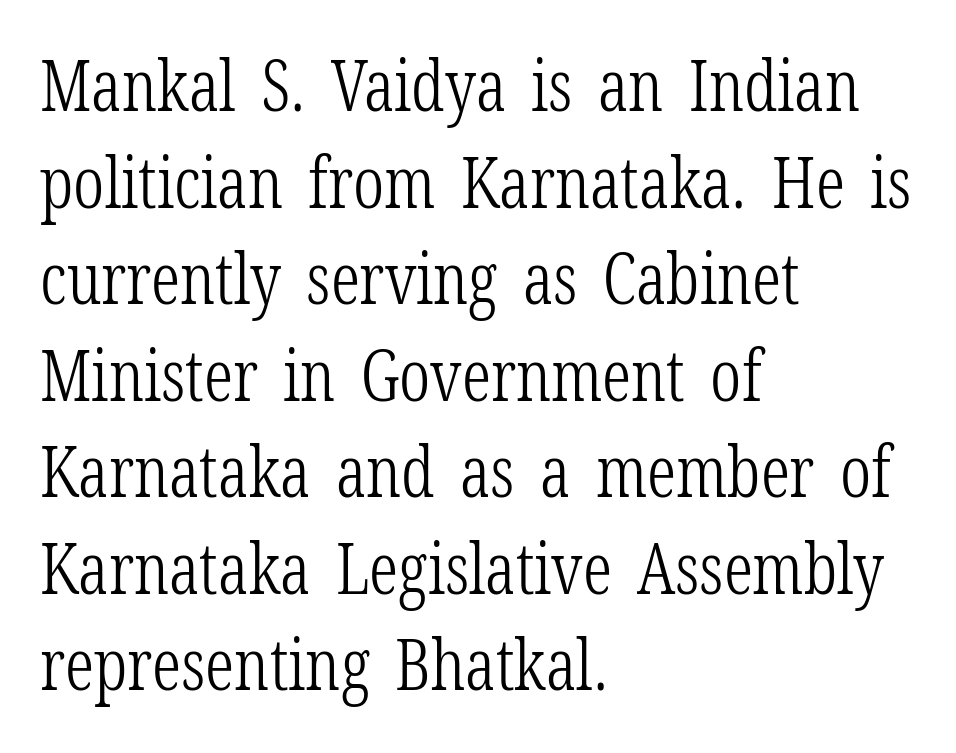
Posture: straight, roman, zero tilt. Only glyphs here, with clear space below each row. The face looks like a standard text weight, possibly lighter. The rendering shows small feet on the letterforms — a serif design. The rendering anchors every line to the left-hand side. Normally led — the rows are evenly, conventionally spaced.
